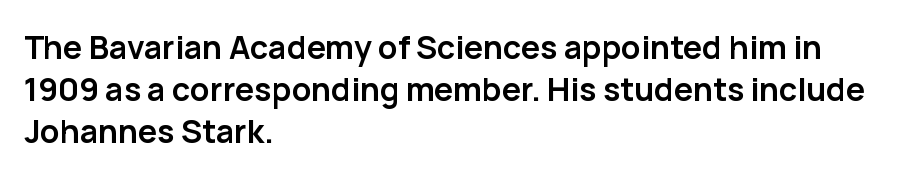
Q: Is the text bold? A: Yes.
Q: Is the text italic (slanted)? A: No, it is upright.
Q: Is the typeface a serif or a sans-serif typeface? A: Sans-serif.
Q: Is the text underlined? A: No.
Q: How is the paragraph aligned? A: Left-aligned.
Q: Is the spacing between letters normal or unusually wide? A: Normal.
Q: Is the spacing between lines tight, normal or loose? A: Normal.
Q: Width (condensed, normal, or wide)? A: Normal.
Q: Stroke contrast? A: Low.
Q: x-height? A: Medium.
Q: Monospaced? A: No.
